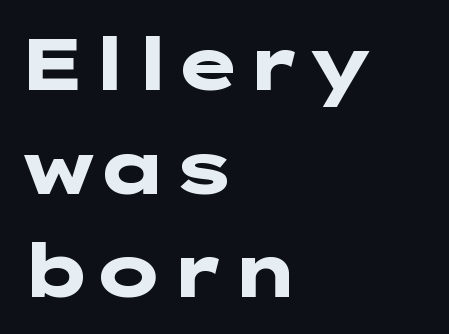
The image shows 73 px heavy, wide sans-serif type, upright; set left-aligned, normal line spacing (1.42x), normal letter spacing, not underlined; low stroke contrast and a medium x-height.
